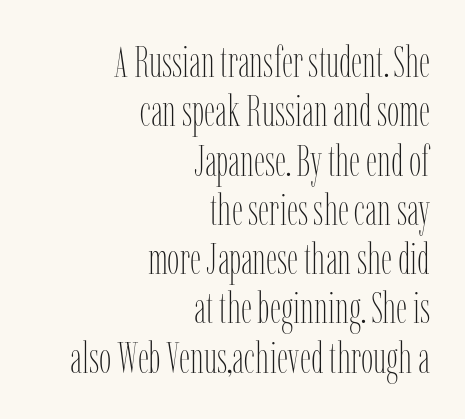
The image shows 44 px thin, condensed type, upright; set right-aligned, tight line spacing (1.12x), normal letter spacing, not underlined; low stroke contrast and a medium x-height.
